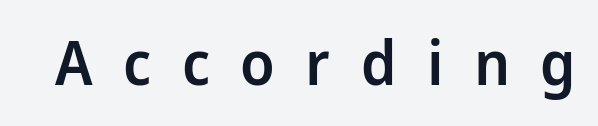
{"serif": "no", "italic": "no", "bold": "semi", "weight": "semibold", "width": "normal", "stroke_contrast": "low", "x_height": "medium", "monospaced": "no", "underline": "no", "letter_spacing": "wide", "letter_spacing_em": 0.49, "glyph_px": 62}
